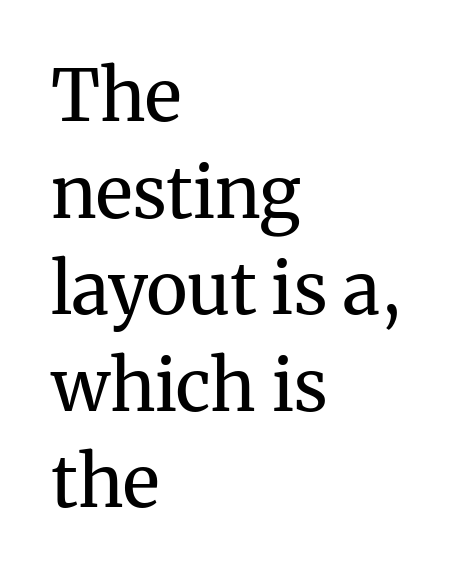
{"serif": "yes", "italic": "no", "bold": "no", "weight": "regular", "width": "normal", "stroke_contrast": "medium", "x_height": "medium", "monospaced": "no", "underline": "no", "align": "left", "line_spacing": "normal", "line_spacing_ratio": 1.36, "letter_spacing": "normal", "letter_spacing_em": 0.0, "glyph_px": 71}
